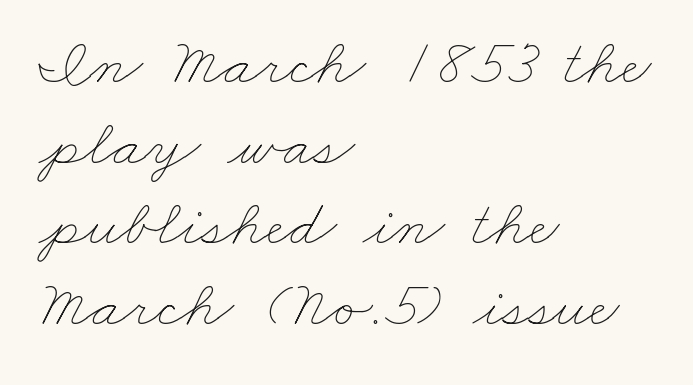
Q: Is the text bold? A: No.
Q: Is the text underlined? A: No.
Q: How is the paragraph aligned? A: Left-aligned.
Q: Is the spacing between letters normal or unusually wide? A: Normal.
Q: Width (condensed, normal, or wide)? A: Wide.
Q: Stroke contrast? A: Low.
Q: x-height? A: Small.
Q: Monospaced? A: No.
